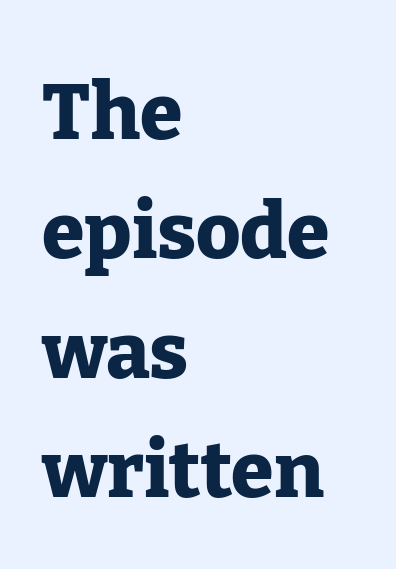
{"serif": "yes", "italic": "no", "bold": "yes", "weight": "heavy", "width": "normal", "stroke_contrast": "low", "x_height": "medium", "monospaced": "no", "underline": "no", "align": "left", "line_spacing": "normal", "line_spacing_ratio": 1.55, "letter_spacing": "normal", "letter_spacing_em": 0.0, "glyph_px": 77}
